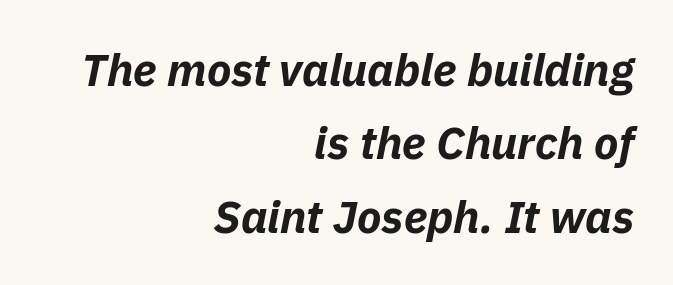
{"italic": "yes", "lean": "right", "slant_degrees": 11, "bold": "yes", "weight": "bold", "width": "normal", "stroke_contrast": "low", "x_height": "medium", "monospaced": "no", "underline": "no", "align": "right", "line_spacing": "normal", "line_spacing_ratio": 1.63, "letter_spacing": "normal", "letter_spacing_em": 0.0, "glyph_px": 45}
